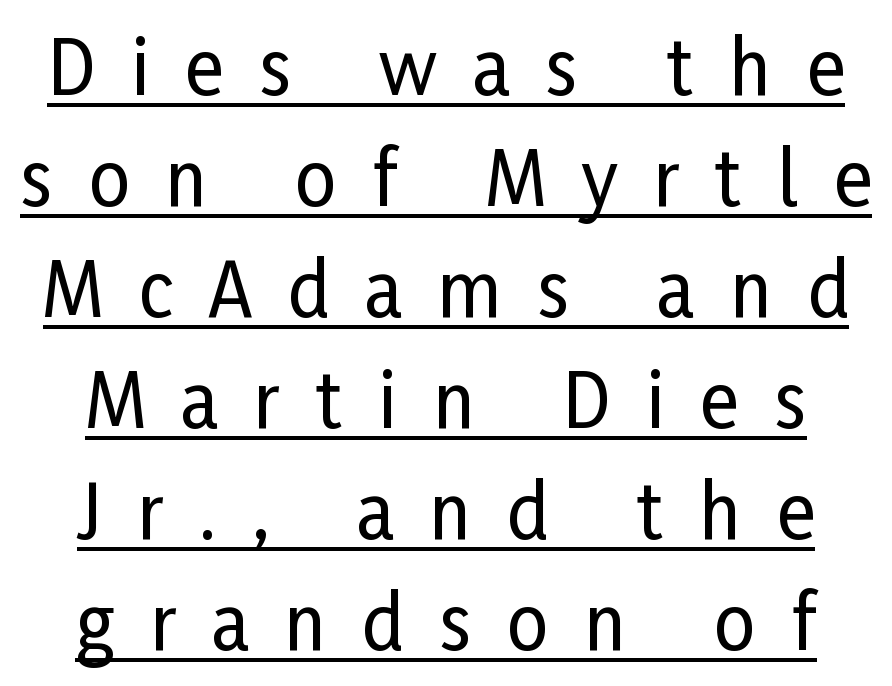
The image shows 73 px condensed sans-serif type, upright; set normal line spacing (1.52x), unusually wide letter spacing (+0.49 em), underlined; low stroke contrast and a medium x-height.
